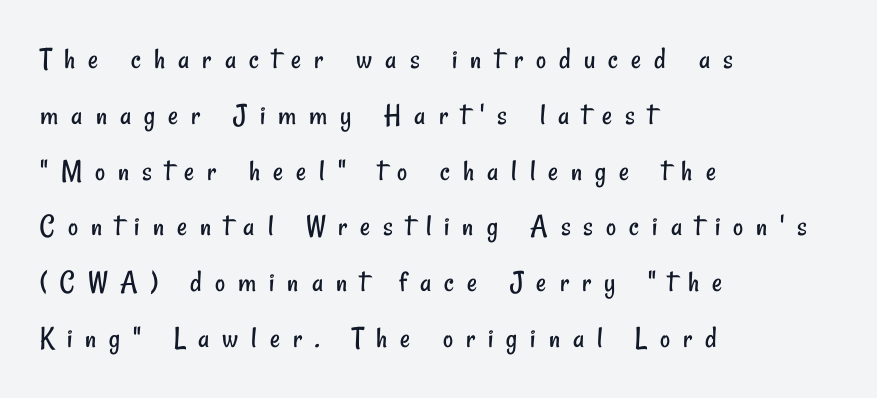
The face used here is proportionally spaced, like ordinary book or web type. The typeface chosen for these lines omits serifs. The glyphs are unaccompanied by any horizontal stroke below them. Weight class: somewhere from thin through regular. Students, note that the glyphs here are deliberately spaced far apart. A student would call this left alignment; a typographer would say flush left, rag right.
